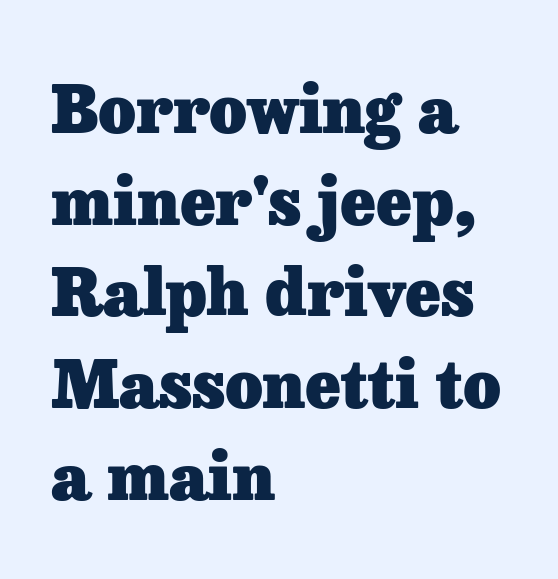
Q: Is the text bold? A: Yes.
Q: Is the text italic (slanted)? A: No, it is upright.
Q: Is the typeface a serif or a sans-serif typeface? A: Serif.
Q: Is the text underlined? A: No.
Q: How is the paragraph aligned? A: Left-aligned.
Q: Is the spacing between letters normal or unusually wide? A: Normal.
Q: Is the spacing between lines tight, normal or loose? A: Normal.
Q: Width (condensed, normal, or wide)? A: Normal.
Q: Stroke contrast? A: Low.
Q: x-height? A: Medium.
Q: Monospaced? A: No.
